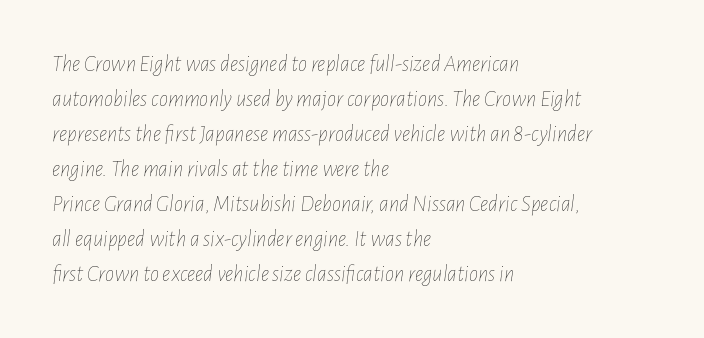
The letterforms sit at book weight or below. The space directly below the letters is spotless. Short note: letters normally spaced. Emphasis-style slanted type is in use. Successive baselines arrive at the customary interval. Horizontal alignment here is leftward, the default for most running prose.
